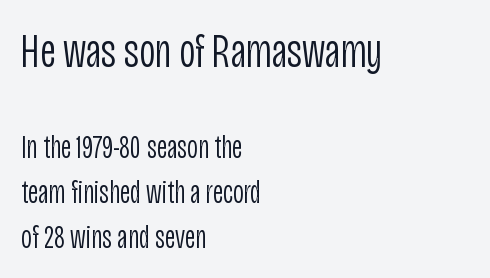
The image shows 49 px light, condensed sans-serif type, upright; set left-aligned, normal line spacing (1.36x), normal letter spacing, not underlined; the first (top) block is 1.48x larger; low stroke contrast and a large x-height.
